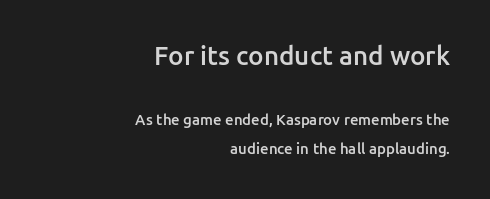
{"italic": "no", "bold": "semi", "underline": "no", "align": "right", "line_spacing": "loose", "line_spacing_ratio": 1.91, "letter_spacing": "normal", "letter_spacing_em": 0.0, "larger_block": "first", "size_ratio": 1.73, "glyph_px": 26}
